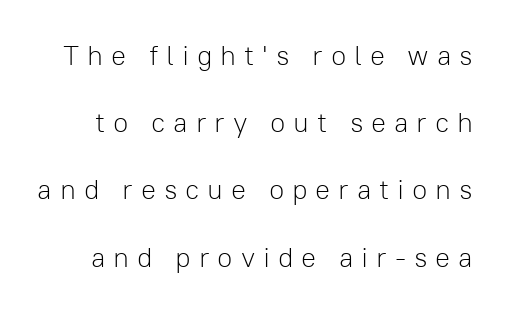
{"serif": "no", "italic": "no", "bold": "no", "weight": "light", "width": "normal", "stroke_contrast": "low", "x_height": "medium", "monospaced": "no", "underline": "no", "line_spacing": "loose", "line_spacing_ratio": 2.4, "letter_spacing": "wide", "letter_spacing_em": 0.28, "glyph_px": 28}
